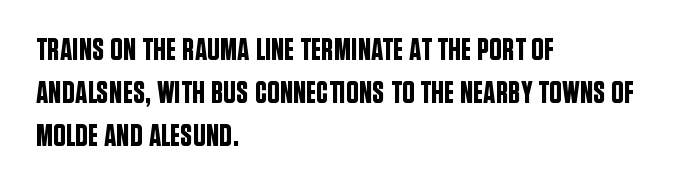
The image shows 31 px condensed sans-serif type, upright; set left-aligned, normal line spacing (1.39x), normal letter spacing, not underlined; low stroke contrast and a large x-height.
